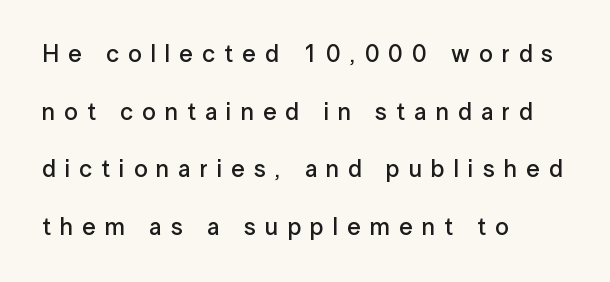
The face used here is a semibold: visibly heavier than regular, lighter than bold. In terms of leading, this rendering errs on the spacious side. The typesetter chose a ragged-right arrangement here. Loose tracking; the words dissolve into strings of separated letters. Characters remain perfectly vertical along every line.
